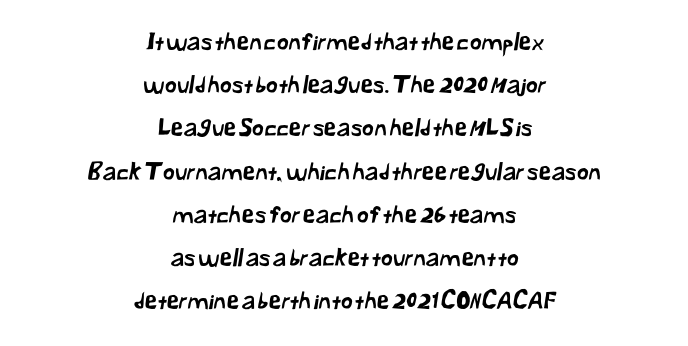
Q: Is the text underlined? A: No.
Q: How is the paragraph aligned? A: Centered.
Q: Is the spacing between letters normal or unusually wide? A: Normal.
